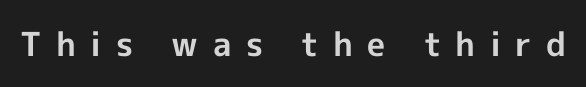
The passage shown is typed in a proportional face where columns would drift. Observe the wide spacing: letters keep a clear distance from each other. Plain, unruled lines of type. Grotesque or geometric, the face here clearly has no serifs. These lines were composed using upright roman letters. The glyphs have the mass of a bold cut.
